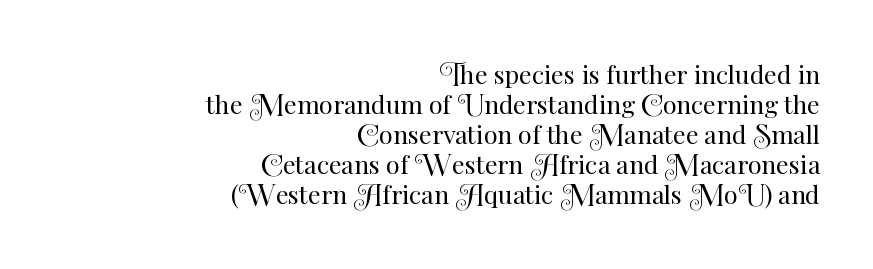
The image shows 25 px text type, upright; set right-aligned, line spacing 1.2x, normal letter spacing, not underlined.
